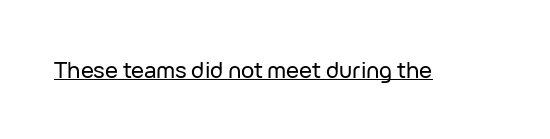
Q: Is the text italic (slanted)? A: No, it is upright.
Q: Is the text underlined? A: Yes.
Q: Is the spacing between letters normal or unusually wide? A: Normal.
